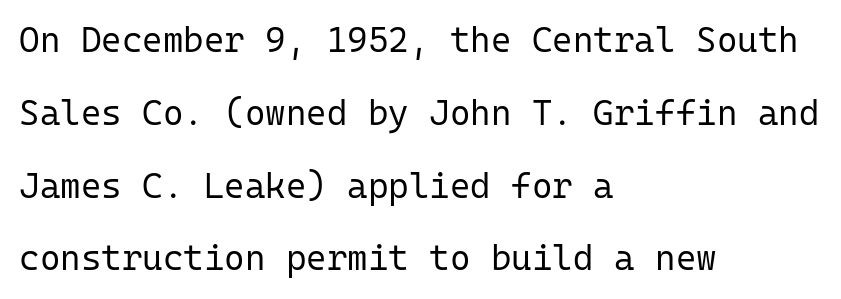
The image shows 35 px regular-weight sans-serif type, upright, monospaced; set left-aligned, loose line spacing (2.08x), normal letter spacing, not underlined; low stroke contrast and a medium x-height.
